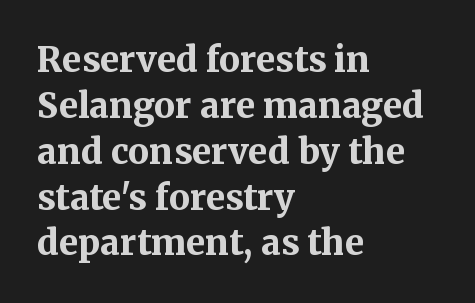
This rendering features lettering with no underline. Line starts are locked; line ends wander. The passage shown stacks its lines at a standard gap. This is the regular roman posture of the typeface.
